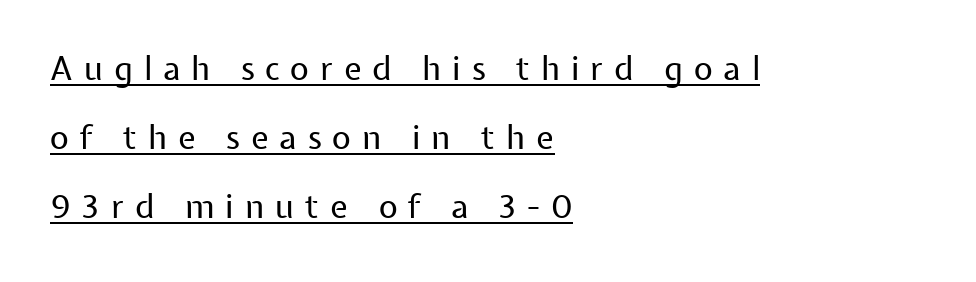
The image shows 33 px regular-weight sans-serif type, upright; set left-aligned, loose line spacing (2.09x), unusually wide letter spacing (+0.33 em), underlined; low stroke contrast and a medium x-height.
